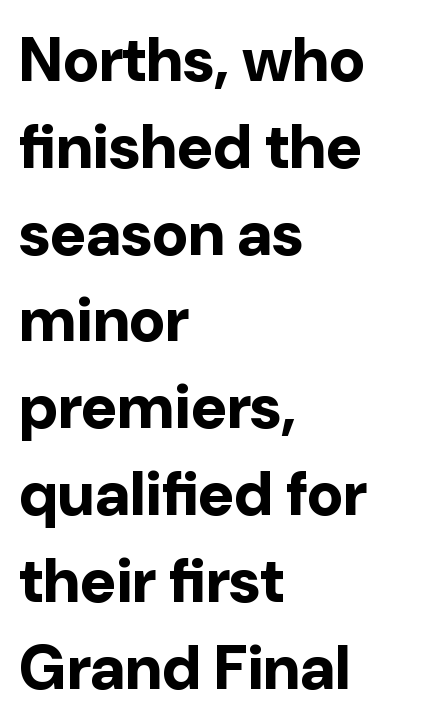
The letters sit at their default tracking, neither squeezed nor spread. Teacher's note: observe the even left margin — that is flush-left alignment. Weight check: bold — yes, fully. The font's upright variant was chosen for this text. Each new line begins a customary step beneath the previous one. A sans-serif font was chosen for this passage.
